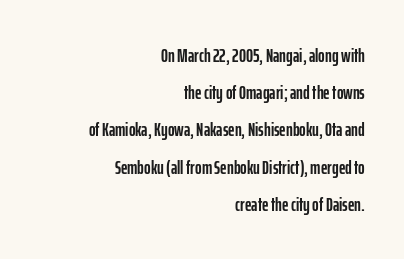
Students, note that the glyphs here touch the page at normal intervals. The space beneath each line is pristine and unruled. Upright lettering throughout. These lines stack with their right ends in a neat column.
